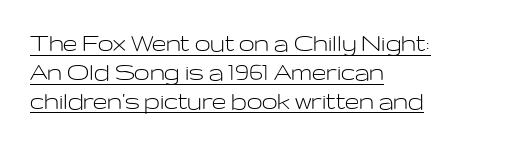
Q: Is the text bold? A: No.
Q: Is the text italic (slanted)? A: No, it is upright.
Q: Is the typeface a serif or a sans-serif typeface? A: Sans-serif.
Q: Is the text underlined? A: Yes.
Q: How is the paragraph aligned? A: Left-aligned.
Q: Is the spacing between letters normal or unusually wide? A: Normal.
Q: Is the spacing between lines tight, normal or loose? A: Tight.
Q: Width (condensed, normal, or wide)? A: Wide.
Q: Stroke contrast? A: Low.
Q: x-height? A: Medium.
Q: Monospaced? A: No.
